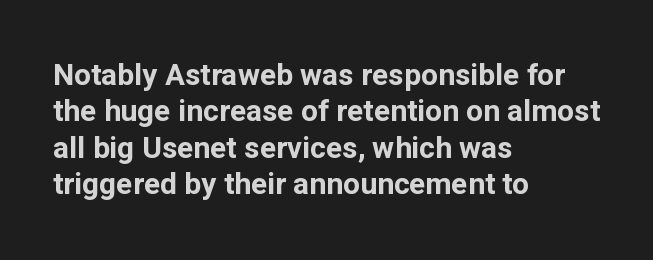
The image shows 30 px bold sans-serif type, upright; set left-aligned, line spacing 1.21x, normal letter spacing, not underlined; low stroke contrast and a medium x-height.
